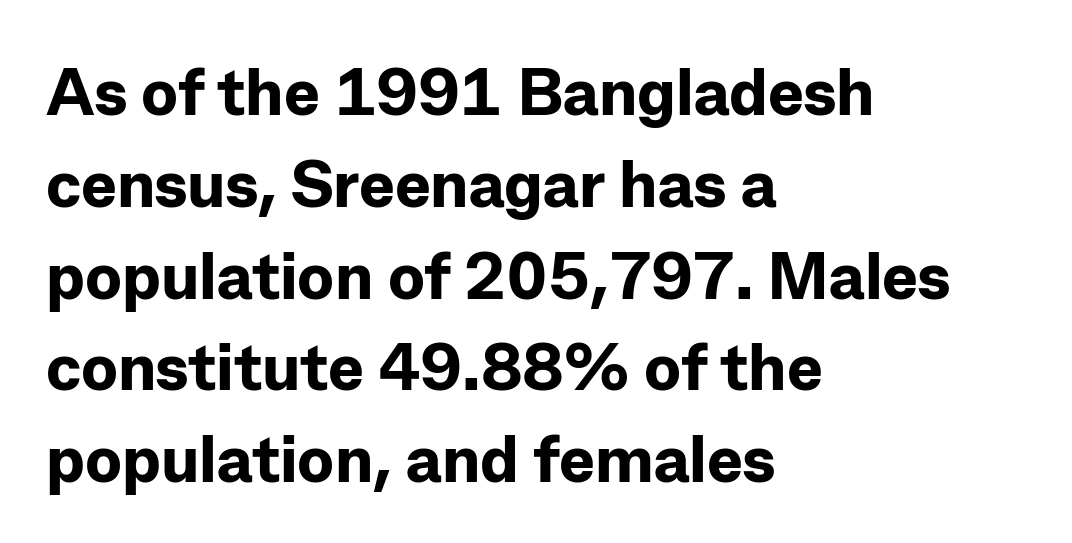
{"serif": "no", "italic": "no", "bold": "yes", "weight": "bold", "width": "normal", "stroke_contrast": "low", "x_height": "medium", "monospaced": "no", "underline": "no", "align": "left", "line_spacing": "normal", "line_spacing_ratio": 1.37, "letter_spacing": "normal", "letter_spacing_em": 0.0, "glyph_px": 67}
